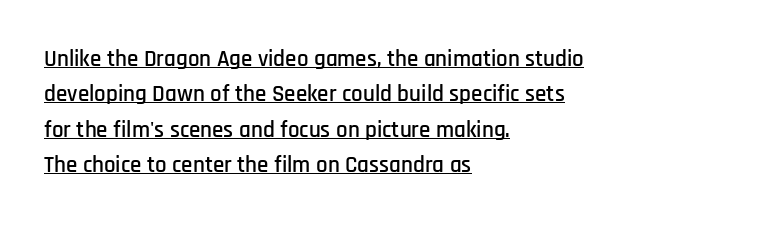
{"italic": "no", "underline": "yes", "align": "left", "line_spacing": "normal", "line_spacing_ratio": 1.54, "letter_spacing": "normal", "letter_spacing_em": 0.0, "glyph_px": 23}
